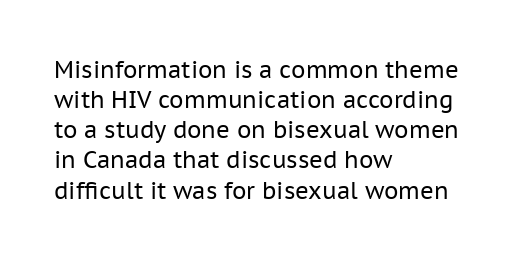
The image shows 23 px text type, upright; set left-aligned, normal line spacing (1.31x), normal letter spacing, not underlined.
